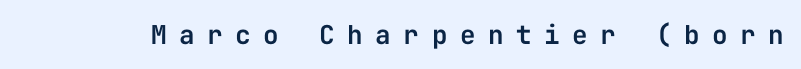
Q: Is the text italic (slanted)? A: No, it is upright.
Q: Is the text underlined? A: No.
Q: Is the spacing between letters normal or unusually wide? A: Unusually wide.
